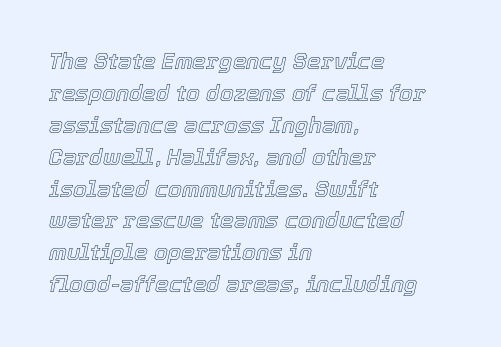
The rag falls on the right side of this text block. Notice how the stems are inclined rather than vertical — that's the hallmark of italics. Honestly, the letter spacing is just normal — you wouldn't notice it. Line spacing here is normal.
